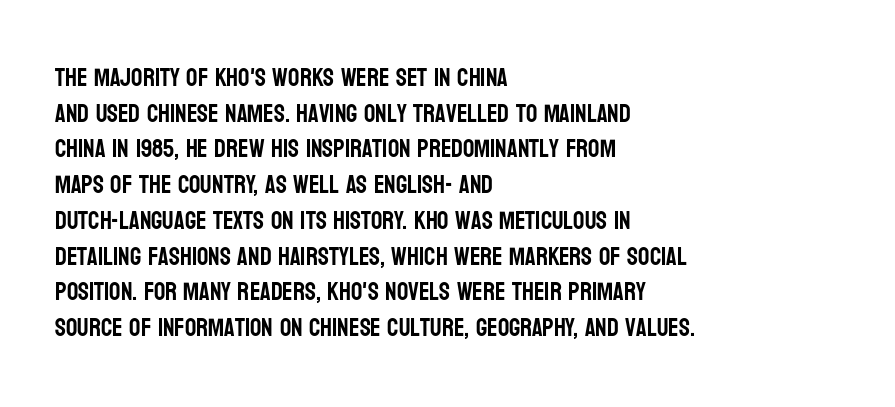
Glyph-to-glyph distance matches everyday printed text. The baseline area is clear. These lines are set flush left with a ragged right edge. Designer's note — italics off, roman on. The rendering uses a moderate line-height, typical for paragraphs.
